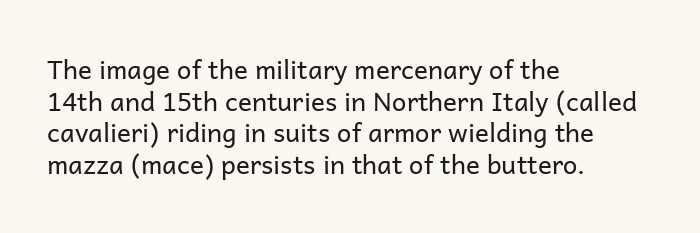
Q: Is the text bold? A: No.
Q: Is the text italic (slanted)? A: No, it is upright.
Q: Is the text underlined? A: No.
Q: How is the paragraph aligned? A: Left-aligned.
Q: Is the spacing between letters normal or unusually wide? A: Normal.
